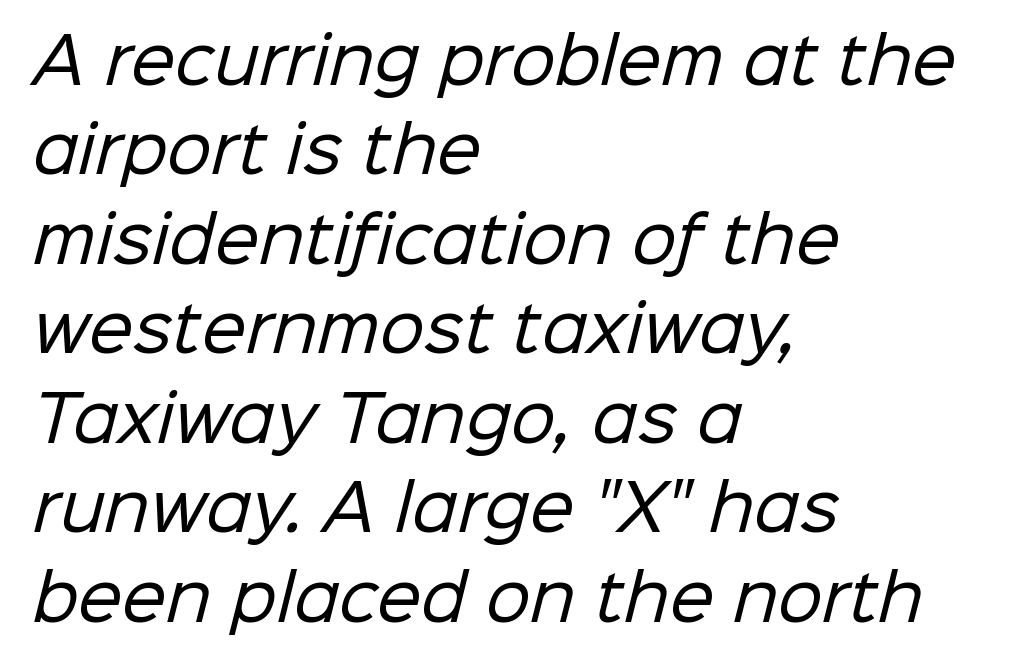
{"serif": "no", "bold": "no", "weight": "regular", "width": "normal", "stroke_contrast": "low", "x_height": "medium", "monospaced": "no", "underline": "no", "align": "left", "line_spacing": "normal", "line_spacing_ratio": 1.42, "letter_spacing": "normal", "letter_spacing_em": 0.0, "glyph_px": 63}
